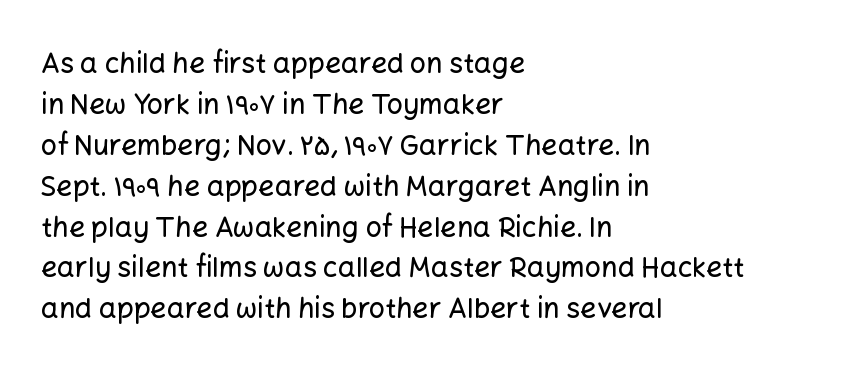
Q: Is the text italic (slanted)? A: No, it is upright.
Q: Is the typeface a serif or a sans-serif typeface? A: Sans-serif.
Q: Is the text underlined? A: No.
Q: How is the paragraph aligned? A: Left-aligned.
Q: Is the spacing between letters normal or unusually wide? A: Normal.
Q: Is the spacing between lines tight, normal or loose? A: Normal.
Q: Width (condensed, normal, or wide)? A: Normal.
Q: Stroke contrast? A: Low.
Q: x-height? A: Medium.
Q: Monospaced? A: No.
